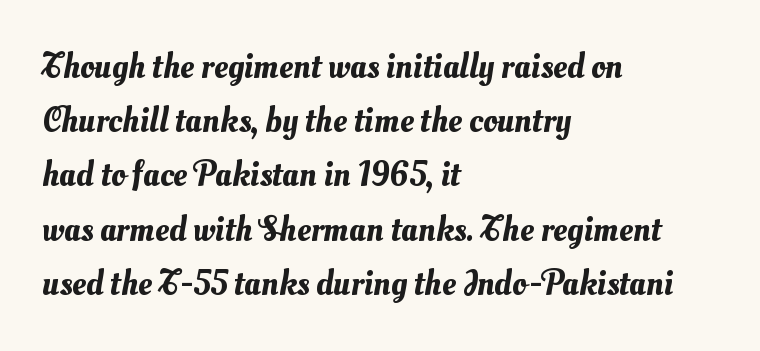
The face used here is proportionally spaced, like ordinary book or web type. Horizontal bands of white between lines are of average thickness. Letters rest on an invisible, unmarked baseline. Spacing between characters is what you'd get straight out of the box. The typesetter chose a ragged-right arrangement here.
